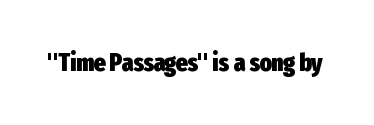
{"italic": "no", "bold": "yes", "underline": "no", "letter_spacing": "normal", "letter_spacing_em": 0.0, "glyph_px": 25}
